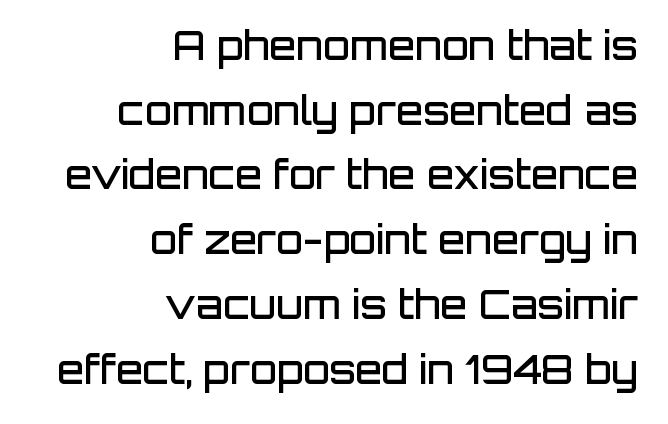
The image shows 39 px semibold sans-serif type, upright; set right-aligned, normal line spacing (1.66x), normal letter spacing, not underlined; low stroke contrast and a large x-height.
